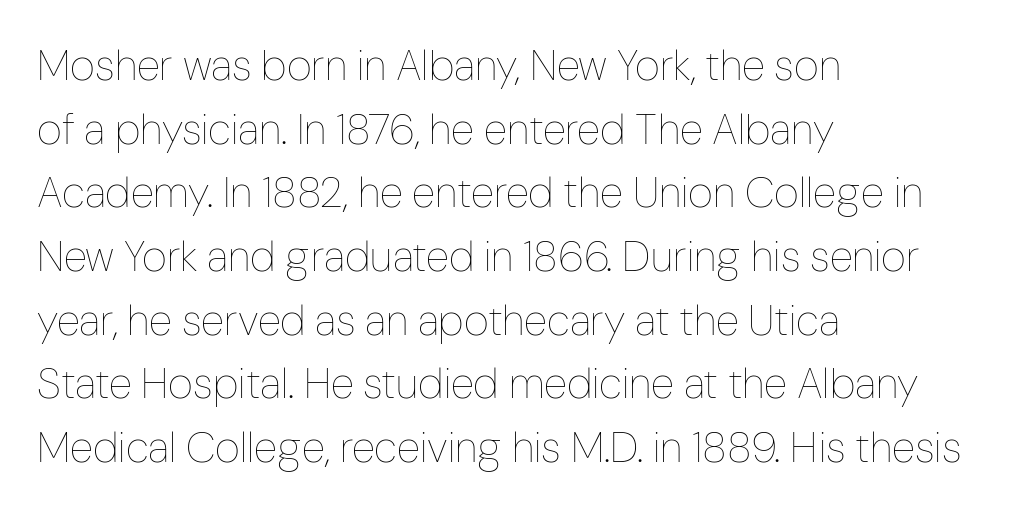
Does the lettering tilt? It doesn't — this is upright. Nothing heavy about these letters — not bold at all. Compared with typical body copy, the letter spacing here is the same. The text block is weighted toward the left margin, trailing off unevenly rightward. Reading down the column, the eye jumps a familiar distance to each next line. The space directly below the letters is spotless.
